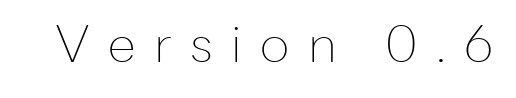
The image shows 51 px thin sans-serif type, upright; set unusually wide letter spacing (+0.36 em), not underlined; low stroke contrast and a medium x-height.
